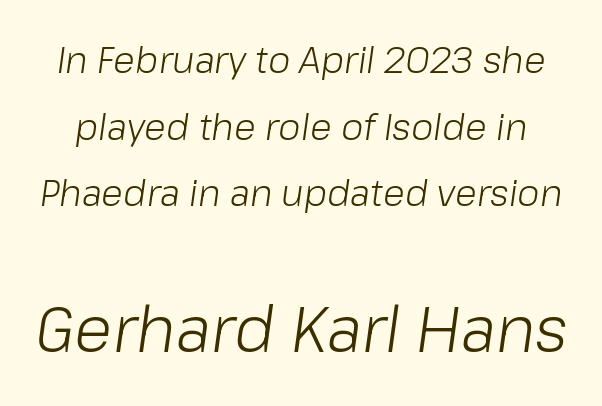
{"italic": "yes", "lean": "right", "slant_degrees": 8, "bold": "no", "weight": "light", "width": "normal", "stroke_contrast": "low", "x_height": "medium", "monospaced": "no", "underline": "no", "line_spacing_ratio": 1.85, "letter_spacing": "normal", "letter_spacing_em": 0.0, "larger_block": "second", "size_ratio": 1.75, "glyph_px": 63}
